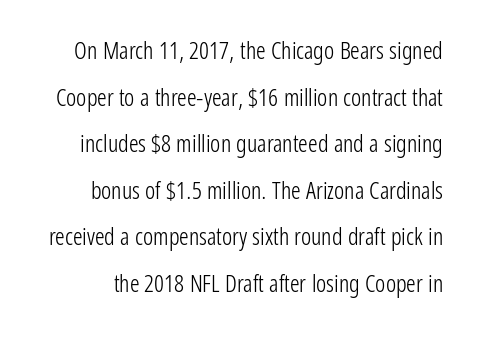
Reading down the column, the eye jumps a long way to each next line. Look at the tracking — it's just the regular setting, nothing added. Clear beneath every line of the passage. A roman cut, with each character standing at attention.
